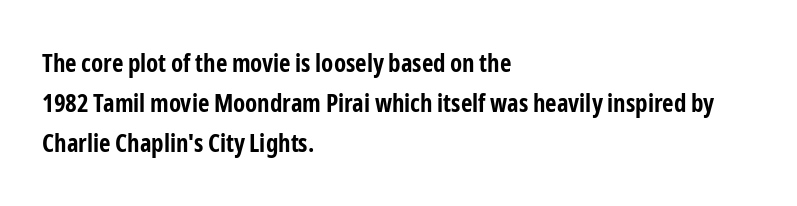
The image shows 25 px bold type, upright; set left-aligned, normal line spacing (1.6x), normal letter spacing, not underlined.
